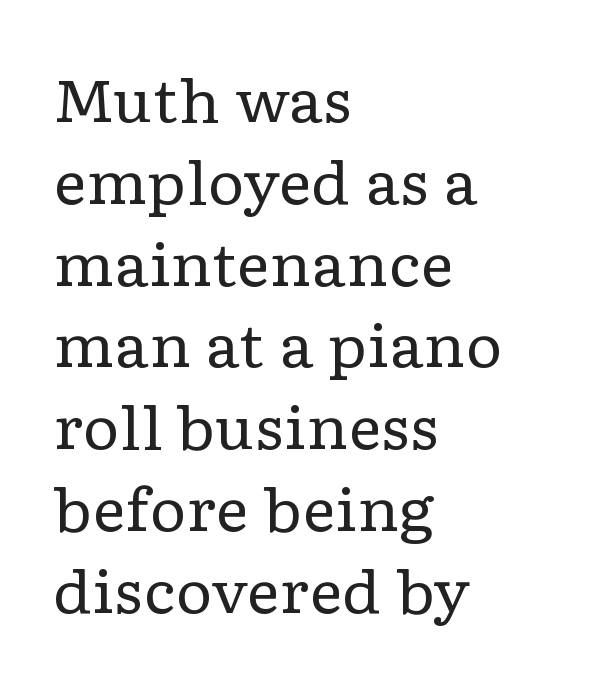
The image shows 58 px regular-weight, wide serif type, upright; set left-aligned, normal line spacing (1.41x), normal letter spacing, not underlined; low stroke contrast and a medium x-height.
